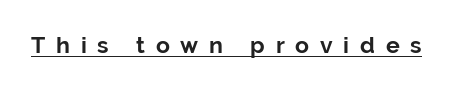
{"italic": "no", "bold": "yes", "underline": "yes", "letter_spacing": "wide", "letter_spacing_em": 0.47, "glyph_px": 23}
